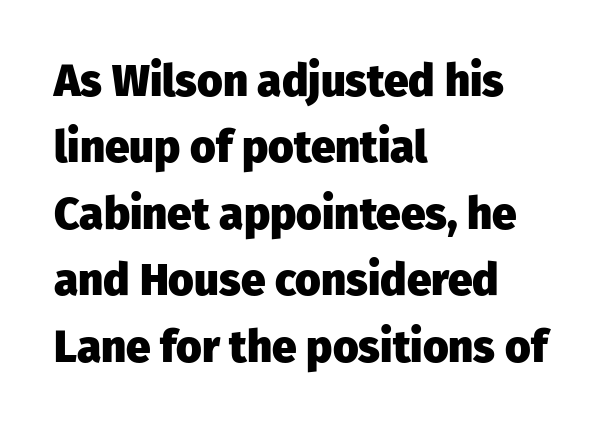
Each new line begins a customary step beneath the previous one. Are there feet on the stems? There aren't — it's a sans. How are the letters spaced? Ordinarily, with no added tracking. The lettering stays uniformly vertical, giving the passage a roman look. Here the designer chose a conventional face with non-uniform glyph widths.
